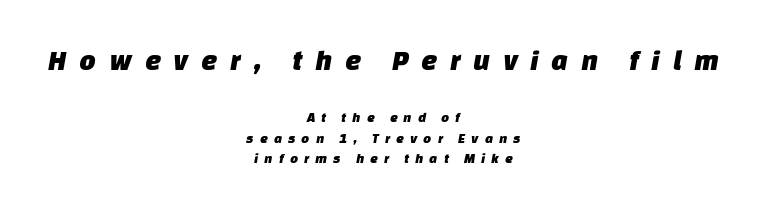
{"serif": "no", "width": "normal", "stroke_contrast": "low", "x_height": "large", "monospaced": "no", "underline": "no", "align": "center", "line_spacing": "normal", "line_spacing_ratio": 1.45, "letter_spacing": "wide", "letter_spacing_em": 0.43, "larger_block": "first", "size_ratio": 2.07, "glyph_px": 29}
